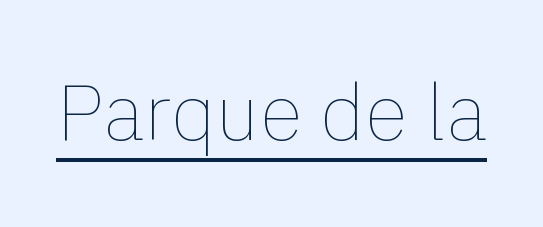
{"italic": "no", "bold": "no", "weight": "thin", "width": "normal", "stroke_contrast": "low", "x_height": "medium", "monospaced": "no", "underline": "yes", "letter_spacing": "normal", "letter_spacing_em": 0.0, "glyph_px": 79}
